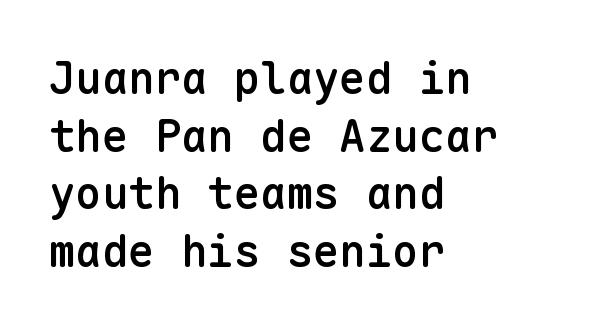
Each new line begins a customary step beneath the previous one. The compositor pushed each line to the left boundary. Moderately thickened strokes mark this as semibold type. Examine the stroke ends and you'll find no serifs. Note the uniform advance width — an 'i' takes as much space as an 'm'.
